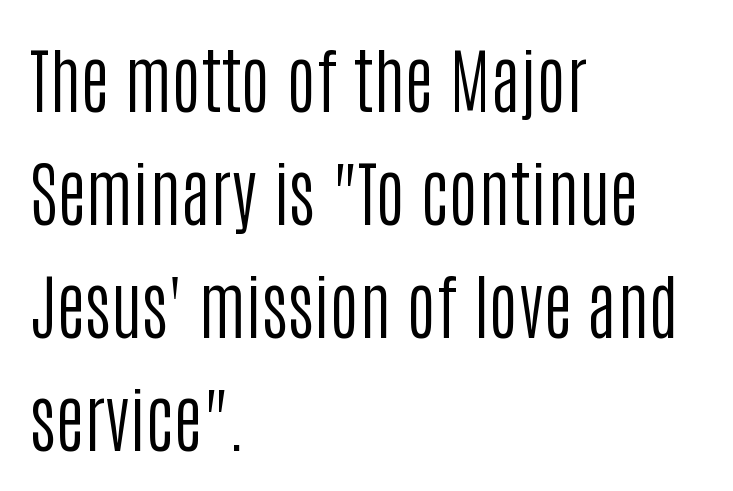
{"serif": "no", "italic": "no", "bold": "no", "weight": "regular", "width": "condensed", "stroke_contrast": "low", "x_height": "large", "monospaced": "no", "underline": "no", "align": "left", "line_spacing": "normal", "line_spacing_ratio": 1.59, "letter_spacing": "normal", "letter_spacing_em": 0.0, "glyph_px": 71}
